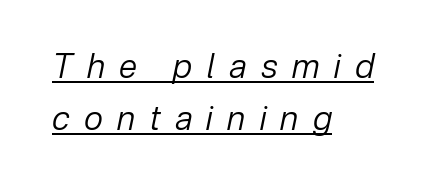
Q: Is the text bold? A: No.
Q: Is the text italic (slanted)? A: Yes, it leans right by about 12 degrees.
Q: Is the text underlined? A: Yes.
Q: How is the paragraph aligned? A: Left-aligned.
Q: Is the spacing between letters normal or unusually wide? A: Unusually wide.
Q: Is the spacing between lines tight, normal or loose? A: Normal.
Q: Width (condensed, normal, or wide)? A: Normal.
Q: Stroke contrast? A: Low.
Q: x-height? A: Medium.
Q: Monospaced? A: No.
